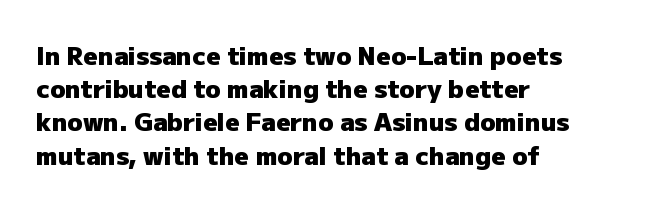
{"italic": "no", "bold": "yes", "underline": "no", "align": "left", "line_spacing": "normal", "line_spacing_ratio": 1.33, "letter_spacing": "normal", "letter_spacing_em": 0.0, "glyph_px": 25}
